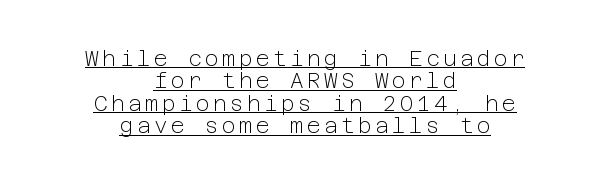
The image shows 21 px text type, upright; set centered, tight line spacing (1.07x), underlined.
